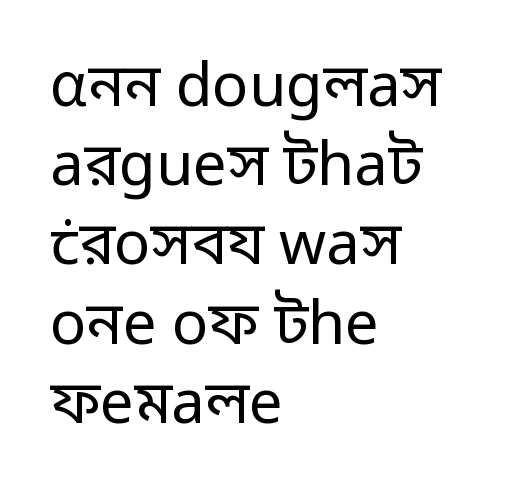
{"serif": "no", "italic": "no", "bold": "no", "weight": "regular", "width": "normal", "stroke_contrast": "low", "x_height": "medium", "monospaced": "no", "underline": "no", "align": "left", "line_spacing": "normal", "line_spacing_ratio": 1.32, "letter_spacing": "normal", "letter_spacing_em": 0.0, "glyph_px": 60}
